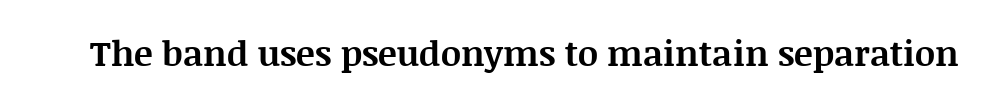
The image shows 35 px bold serif type, upright; set normal letter spacing, not underlined; medium stroke contrast and a large x-height.
